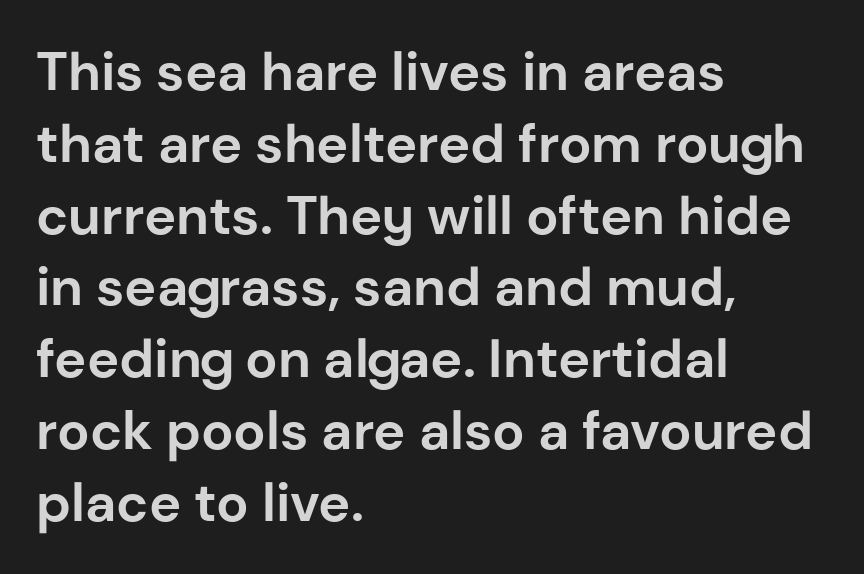
Designer's note — italics off, roman on. Note the varied advance widths — an 'i' is clearly narrower than an 'm'. Students, note that the glyphs here touch the page at normal intervals. Whoever set this chose a conventional vertical rhythm. The face used here has the dense, thick strokes of a bold.
